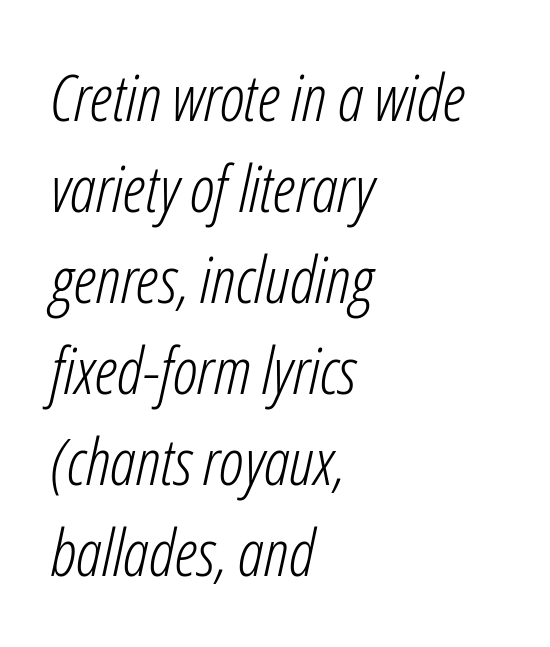
Q: Is the text bold? A: No.
Q: Is the text italic (slanted)? A: Yes, it leans right by about 12 degrees.
Q: Is the text underlined? A: No.
Q: How is the paragraph aligned? A: Left-aligned.
Q: Is the spacing between letters normal or unusually wide? A: Normal.
Q: Is the spacing between lines tight, normal or loose? A: Normal.
Q: Width (condensed, normal, or wide)? A: Condensed.
Q: Stroke contrast? A: Low.
Q: x-height? A: Medium.
Q: Monospaced? A: No.
